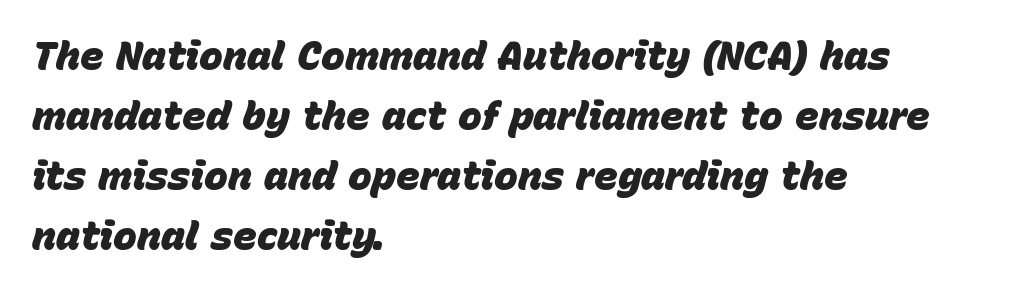
Q: Is the text bold? A: Yes.
Q: Is the text italic (slanted)? A: Yes, it leans right by about 15 degrees.
Q: Is the text underlined? A: No.
Q: How is the paragraph aligned? A: Left-aligned.
Q: Is the spacing between letters normal or unusually wide? A: Normal.
Q: Is the spacing between lines tight, normal or loose? A: Normal.
Q: Width (condensed, normal, or wide)? A: Normal.
Q: Stroke contrast? A: Low.
Q: x-height? A: Large.
Q: Monospaced? A: No.
